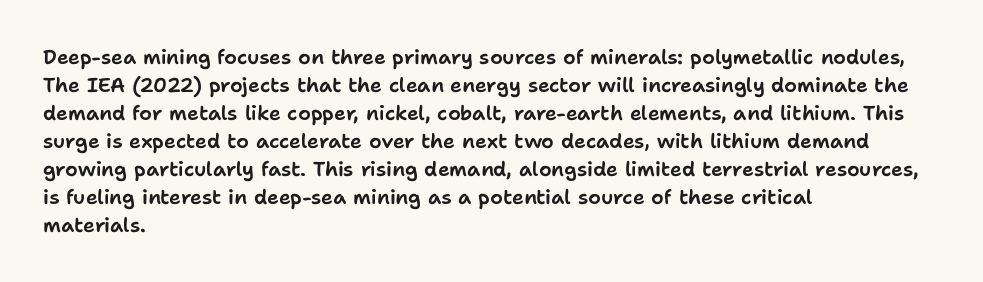
Ordinary non-slanted type is in use. Type without underlining. A typesetter would call this zero additional tracking. Horizontally, the lines are justified to the leading edge only. Honestly, the row spacing looks completely unremarkable.
